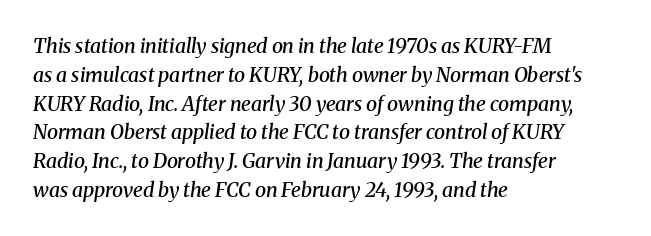
Alignment: flush left. The letterforms sit shoulder to shoulder at normal distance. Honestly, there is no underline to notice here at all. The passage shown is semibold, sitting just below true bold. Vertically, the passage feels balanced, rows spaced as you'd expect.
